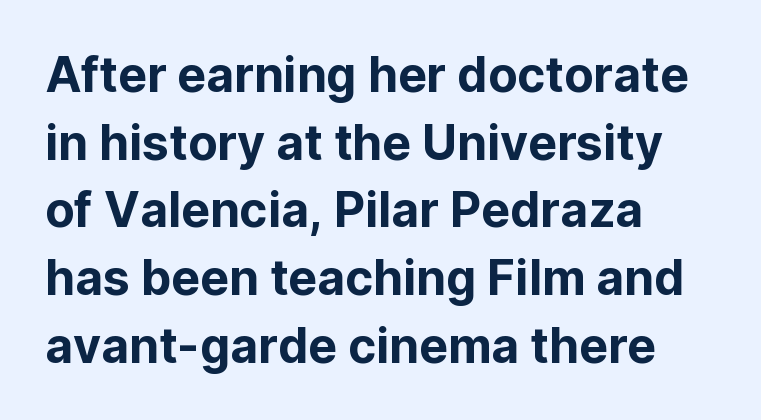
Q: Is the text italic (slanted)? A: No, it is upright.
Q: Is the typeface a serif or a sans-serif typeface? A: Sans-serif.
Q: Is the text underlined? A: No.
Q: How is the paragraph aligned? A: Left-aligned.
Q: Is the spacing between letters normal or unusually wide? A: Normal.
Q: Is the spacing between lines tight, normal or loose? A: Normal.
Q: Width (condensed, normal, or wide)? A: Normal.
Q: Stroke contrast? A: Low.
Q: x-height? A: Medium.
Q: Monospaced? A: No.
